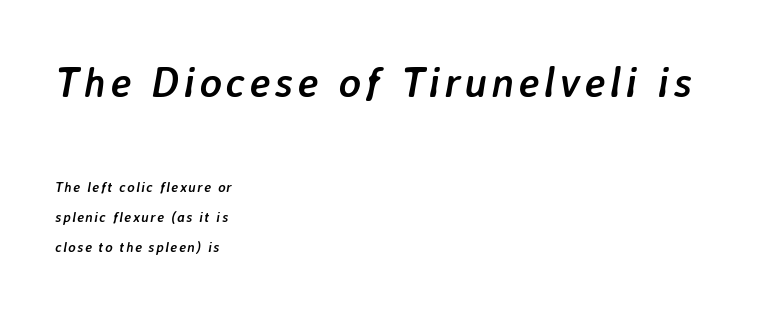
The image shows 42 px semibold type, italic (leaning right); set left-aligned, loose line spacing (2.14x), not underlined; the first (top) block is 3.0x larger; low stroke contrast and a medium x-height.
